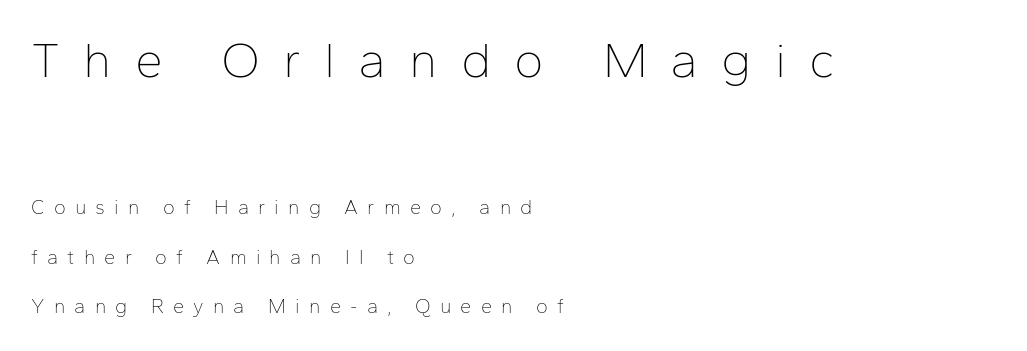
Q: Is the text bold? A: No.
Q: Is the text italic (slanted)? A: No, it is upright.
Q: Is the typeface a serif or a sans-serif typeface? A: Sans-serif.
Q: Is the text underlined? A: No.
Q: How is the paragraph aligned? A: Left-aligned.
Q: Is the spacing between letters normal or unusually wide? A: Unusually wide.
Q: Is the spacing between lines tight, normal or loose? A: Loose.
Q: Which block of text is set in a larger size, the first (top) or the second (bottom)? A: The first (top) one.
Q: Width (condensed, normal, or wide)? A: Normal.
Q: Stroke contrast? A: Low.
Q: x-height? A: Medium.
Q: Monospaced? A: No.
